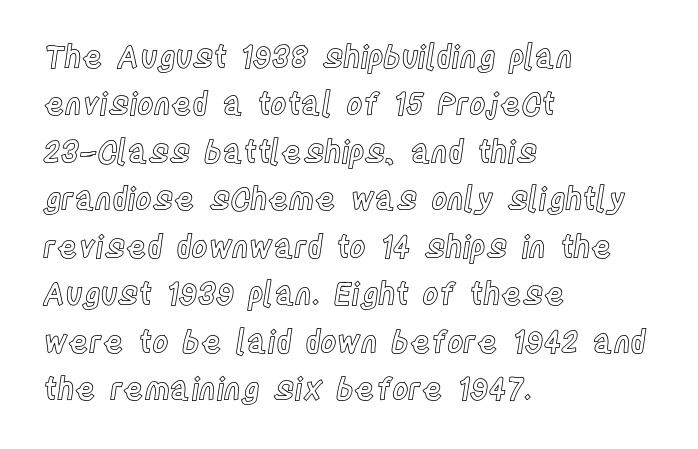
The lines are quadded left. The leading is moderate, giving the passage an even texture. Compared with typical body copy, the letter spacing here is the same.
